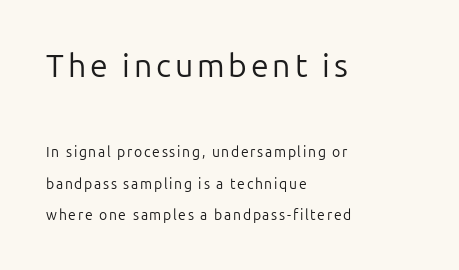
Unbolded letterforms with no extra heft. Bigger letters appear in the top chunk; the bottom chunk is reduced. Is this a sans? Yes — the strokes have no serifs. A typesetter would call this proportional, since set widths differ per character.
